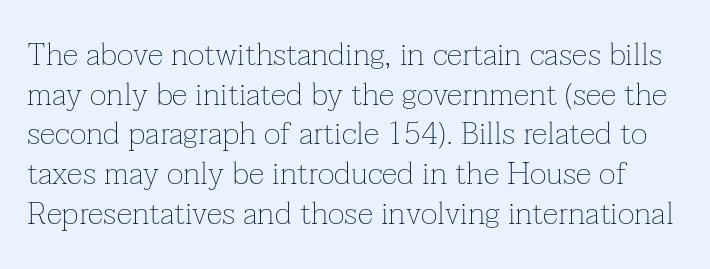
The image shows 32 px thin serif type, upright; set line spacing 1.24x, normal letter spacing, not underlined; low stroke contrast and a medium x-height.
